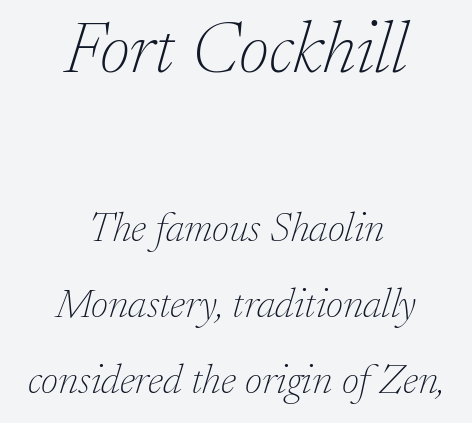
{"serif": "yes", "italic": "yes", "lean": "right", "slant_degrees": 17, "bold": "no", "weight": "thin", "width": "normal", "stroke_contrast": "low", "x_height": "small", "monospaced": "no", "underline": "no", "align": "center", "line_spacing_ratio": 1.81, "letter_spacing": "normal", "letter_spacing_em": 0.0, "larger_block": "first", "size_ratio": 1.76, "glyph_px": 74}
